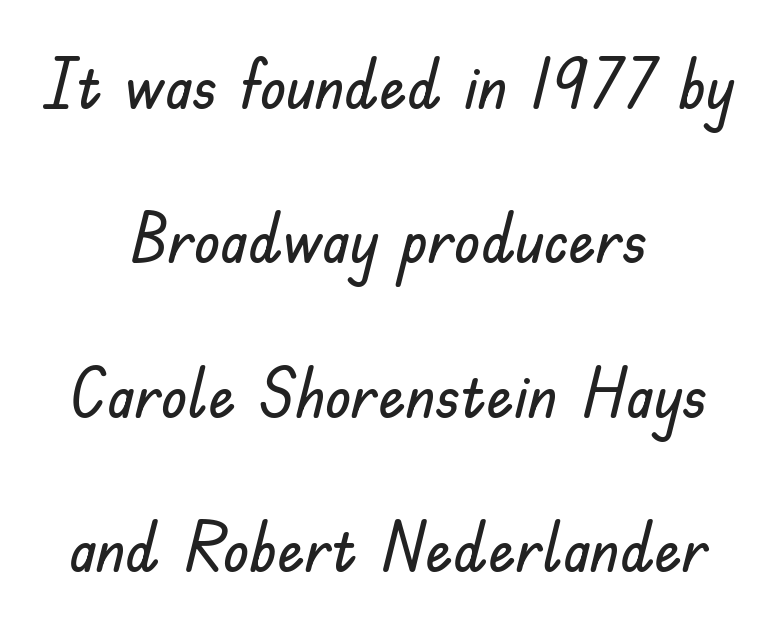
How would I describe the line gaps? Wide and relaxed. Varying glyph widths throughout — classic text-font behaviour. Horizontally, the lines are justified to the midpoint only. Each word holds together tightly as a unit, with standard inter-letter gaps.
